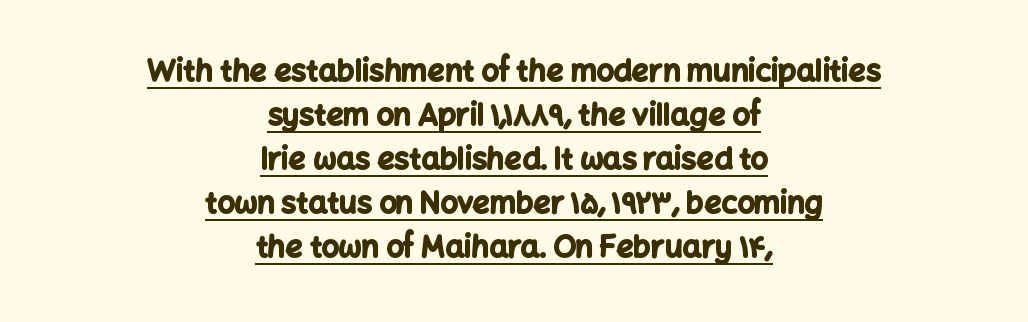
The image shows 30 px bold sans-serif type, upright; set centered, normal line spacing (1.47x), normal letter spacing, underlined; low stroke contrast and a medium x-height.
